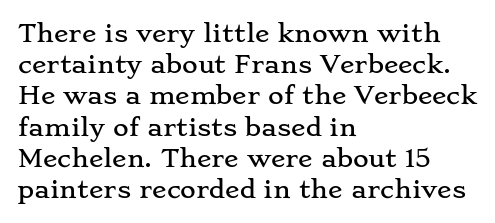
The image shows 24 px text type, upright; set left-aligned, normal line spacing (1.3x), normal letter spacing, not underlined.
